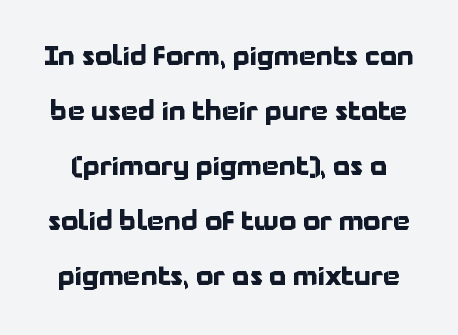
{"italic": "no", "bold": "yes", "underline": "no", "line_spacing": "loose", "line_spacing_ratio": 2.04, "letter_spacing": "normal", "letter_spacing_em": 0.0, "glyph_px": 27}
